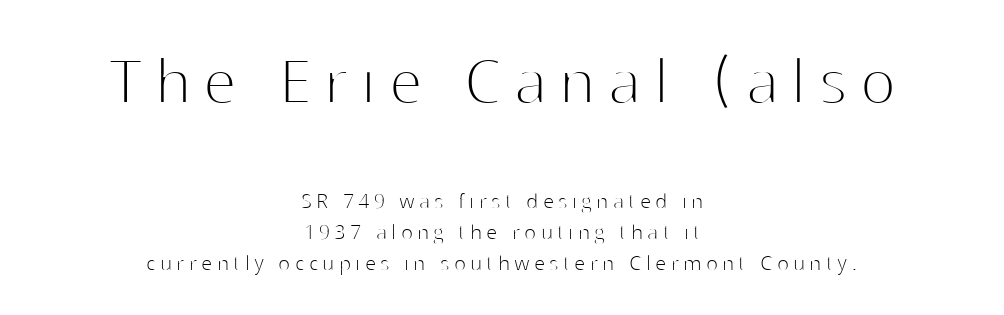
{"serif": "no", "italic": "no", "bold": "no", "weight": "thin", "width": "normal", "stroke_contrast": "high", "x_height": "medium", "monospaced": "no", "underline": "no", "align": "center", "line_spacing_ratio": 1.24, "larger_block": "first", "size_ratio": 2.96, "glyph_px": 74}
